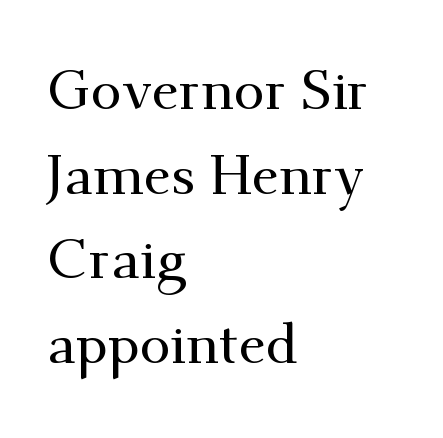
{"serif": "yes", "italic": "no", "width": "normal", "stroke_contrast": "medium", "x_height": "small", "monospaced": "no", "underline": "no", "align": "left", "line_spacing": "normal", "line_spacing_ratio": 1.51, "letter_spacing": "normal", "letter_spacing_em": 0.0, "glyph_px": 56}
